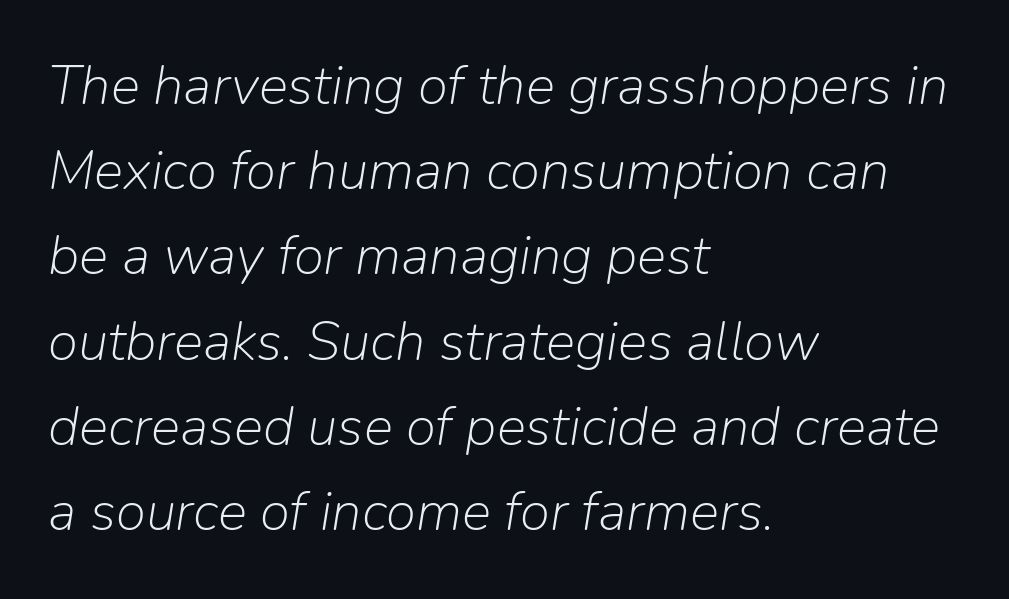
Look at the tracking — it's just the regular setting, nothing added. If you drew a line through each stem, it would be angled. Rule under the text: the space is simply empty. The characters are drawn with everyday or finer stroke widths. Evenly set lines give the paragraph a standard silhouette.
